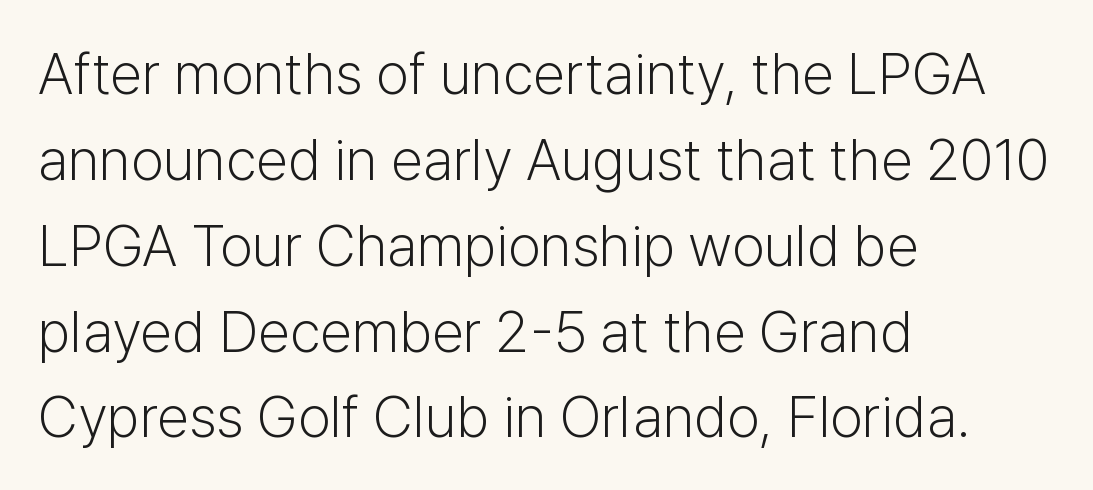
The image shows 58 px light sans-serif type, upright; set left-aligned, normal line spacing (1.48x), normal letter spacing, not underlined; low stroke contrast and a medium x-height.
